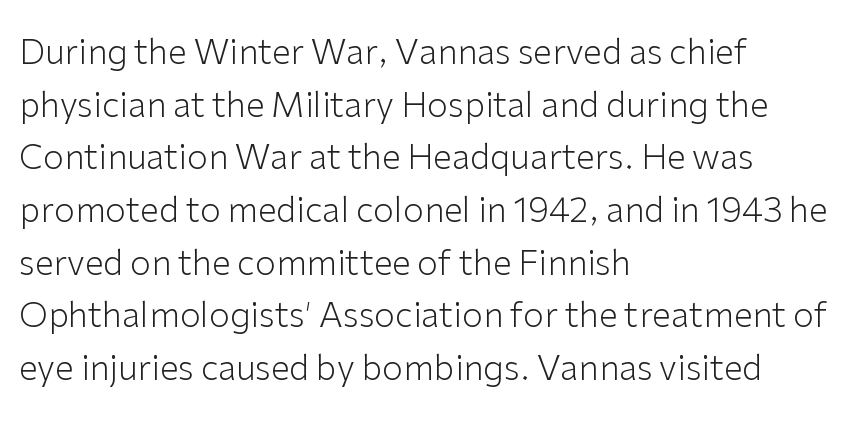
Q: Is the text bold? A: No.
Q: Is the text italic (slanted)? A: No, it is upright.
Q: Is the typeface a serif or a sans-serif typeface? A: Sans-serif.
Q: Is the text underlined? A: No.
Q: How is the paragraph aligned? A: Left-aligned.
Q: Is the spacing between letters normal or unusually wide? A: Normal.
Q: Is the spacing between lines tight, normal or loose? A: Normal.
Q: Width (condensed, normal, or wide)? A: Normal.
Q: Stroke contrast? A: Low.
Q: x-height? A: Medium.
Q: Monospaced? A: No.
